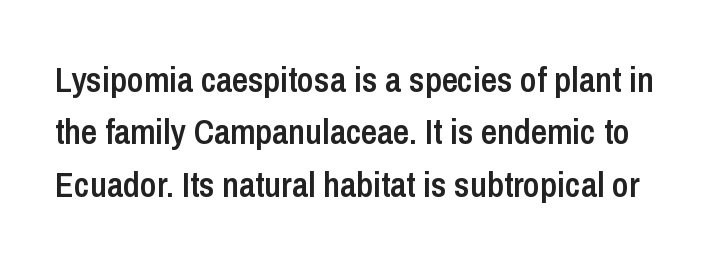
Q: Is the text bold? A: Semi-bold.
Q: Is the text italic (slanted)? A: No, it is upright.
Q: Is the typeface a serif or a sans-serif typeface? A: Sans-serif.
Q: Is the text underlined? A: No.
Q: Is the spacing between letters normal or unusually wide? A: Normal.
Q: Is the spacing between lines tight, normal or loose? A: Normal.
Q: Width (condensed, normal, or wide)? A: Condensed.
Q: Stroke contrast? A: Low.
Q: x-height? A: Medium.
Q: Monospaced? A: No.
